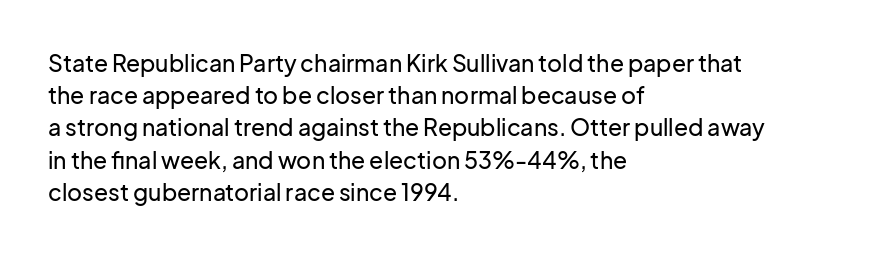
Does the leading feel generous? No, just average. The paragraph shown leans on its left margin. The string is rendered with underlining switched off. Here the glyphs are tracked normally, forming tight word shapes. The font's upright variant was chosen for this text.
